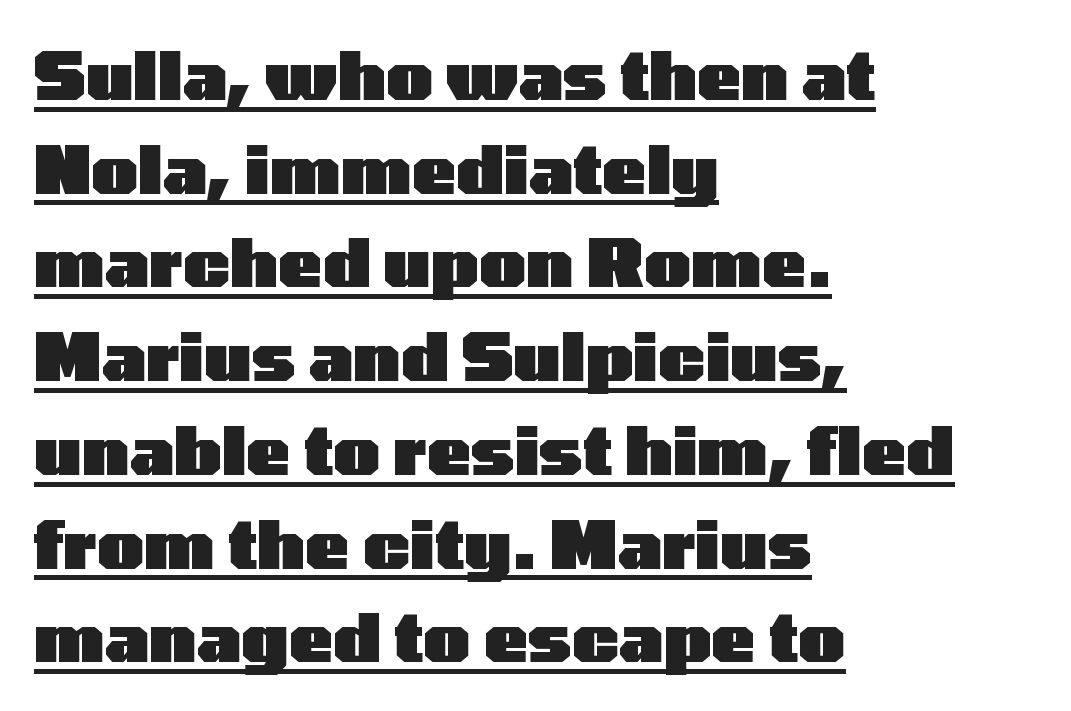
The image shows 66 px heavy, wide sans-serif type, upright; set left-aligned, normal line spacing (1.42x), normal letter spacing, underlined; low stroke contrast and a medium x-height.
